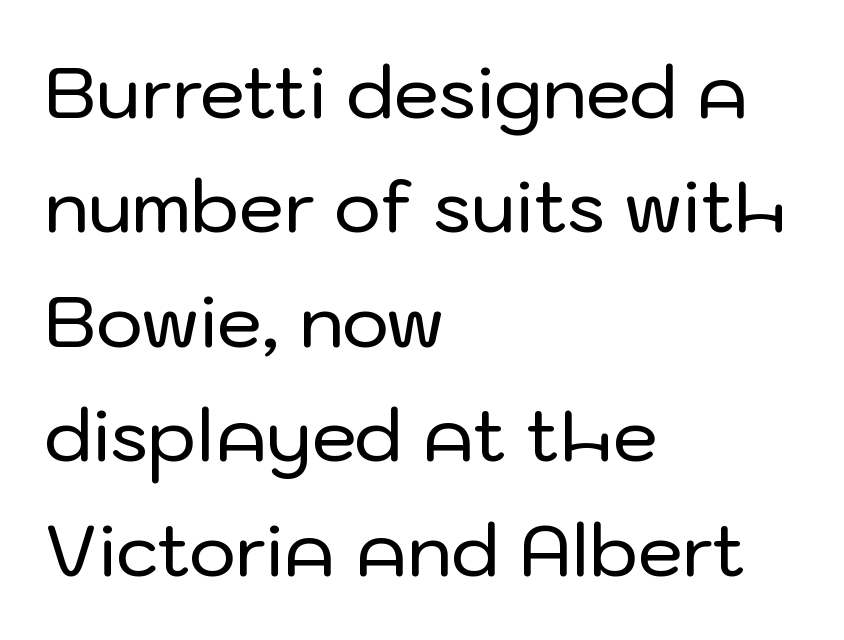
Q: Is the text italic (slanted)? A: No, it is upright.
Q: Is the typeface a serif or a sans-serif typeface? A: Sans-serif.
Q: Is the text underlined? A: No.
Q: How is the paragraph aligned? A: Left-aligned.
Q: Is the spacing between letters normal or unusually wide? A: Normal.
Q: Is the spacing between lines tight, normal or loose? A: Normal.
Q: Width (condensed, normal, or wide)? A: Normal.
Q: Stroke contrast? A: Low.
Q: x-height? A: Medium.
Q: Monospaced? A: No.
